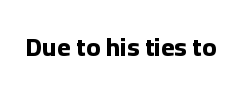
{"italic": "no", "bold": "yes", "underline": "no", "letter_spacing": "normal", "letter_spacing_em": 0.0, "glyph_px": 26}
